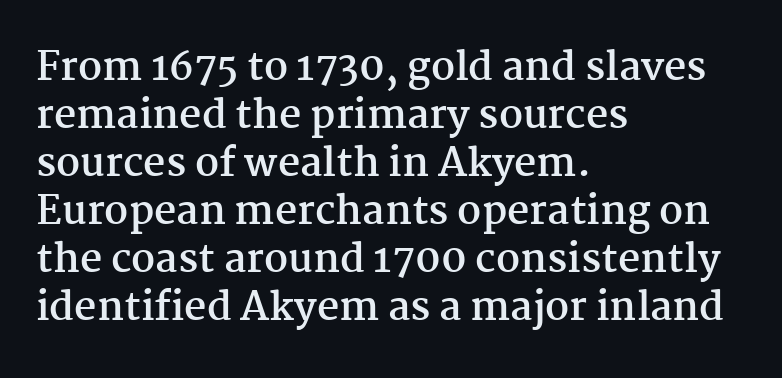
The image shows 39 px semibold serif type, upright; set left-aligned, line spacing 1.23x, normal letter spacing, not underlined; medium stroke contrast and a medium x-height.
